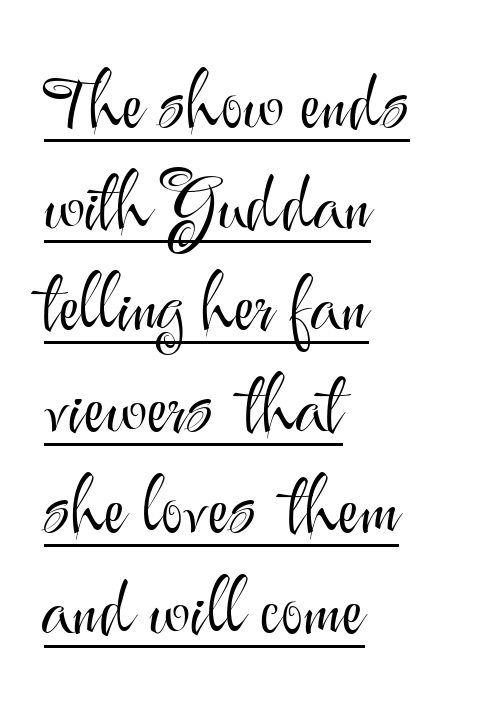
Q: Is the text bold? A: No.
Q: Is the typeface a serif or a sans-serif typeface? A: Sans-serif.
Q: Is the text underlined? A: Yes.
Q: How is the paragraph aligned? A: Left-aligned.
Q: Is the spacing between letters normal or unusually wide? A: Normal.
Q: Is the spacing between lines tight, normal or loose? A: Normal.
Q: Width (condensed, normal, or wide)? A: Normal.
Q: Stroke contrast? A: Medium.
Q: x-height? A: Small.
Q: Monospaced? A: No.
